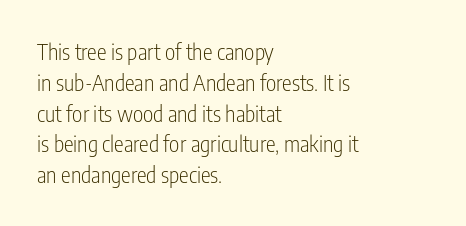
Q: Is the text bold? A: No.
Q: Is the text italic (slanted)? A: No, it is upright.
Q: Is the text underlined? A: No.
Q: How is the paragraph aligned? A: Left-aligned.
Q: Is the spacing between letters normal or unusually wide? A: Normal.
Q: Is the spacing between lines tight, normal or loose? A: Normal.
